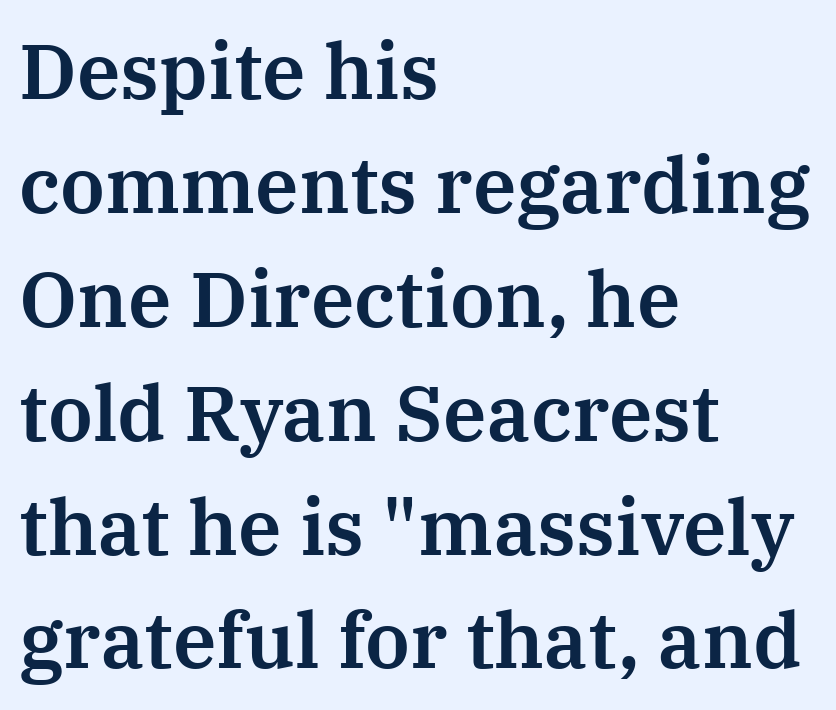
The image shows 78 px serif type, upright; set left-aligned, normal line spacing (1.46x), normal letter spacing, not underlined; medium stroke contrast and a medium x-height.
